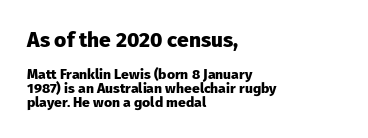
The passage is arranged the way most books set body copy — flush left. The axis of the letterforms is exactly vertical. The glyphs have the mass of a bold cut. This layout puts the oversized block above and the modest block below. Beneath every word, the page is bare.
